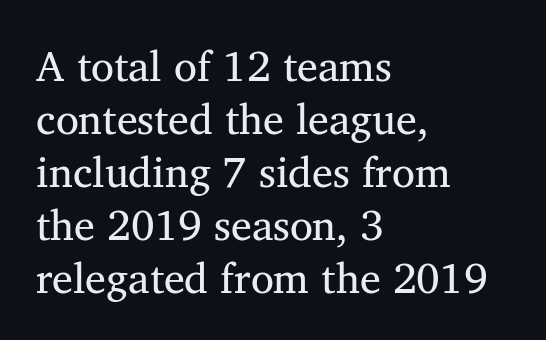
These lines keep a tight, regular rhythm from letter to letter. The typesetter chose a ragged-right arrangement here. Weight: not bold — regular or lighter. Quick note: underline off. Each letter keeps its own natural width here, so spacing adapts to shape.
